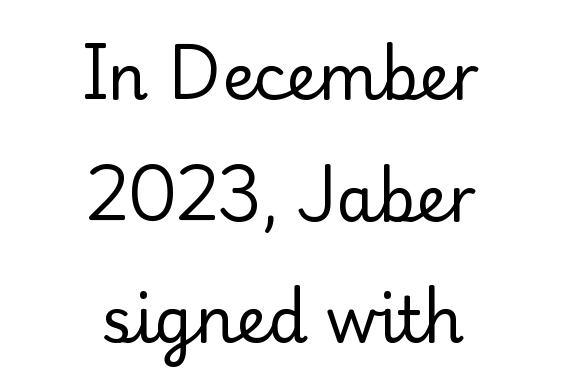
Q: Is the text bold? A: No.
Q: Is the text italic (slanted)? A: No, it is upright.
Q: Is the typeface a serif or a sans-serif typeface? A: Serif.
Q: Is the text underlined? A: No.
Q: How is the paragraph aligned? A: Centered.
Q: Is the spacing between letters normal or unusually wide? A: Normal.
Q: Is the spacing between lines tight, normal or loose? A: Loose.
Q: Width (condensed, normal, or wide)? A: Normal.
Q: Stroke contrast? A: Low.
Q: x-height? A: Small.
Q: Monospaced? A: No.
